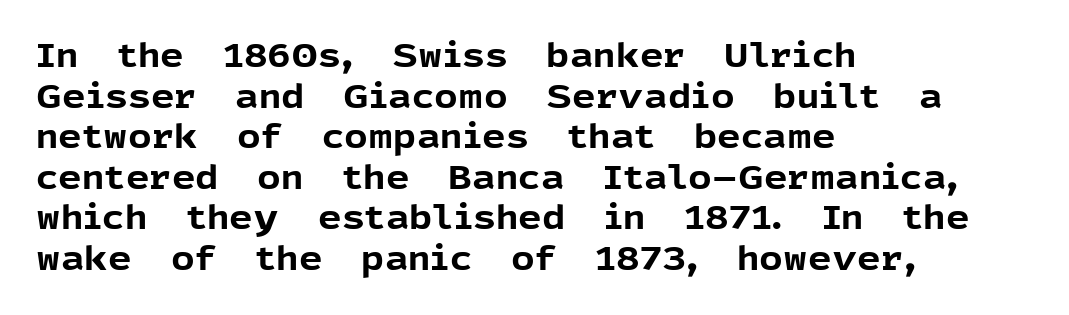
Q: Is the text bold? A: Yes.
Q: Is the text italic (slanted)? A: No, it is upright.
Q: Is the typeface a serif or a sans-serif typeface? A: Sans-serif.
Q: Is the text underlined? A: No.
Q: How is the paragraph aligned? A: Left-aligned.
Q: Is the spacing between letters normal or unusually wide? A: Normal.
Q: Width (condensed, normal, or wide)? A: Normal.
Q: x-height? A: Medium.
Q: Monospaced? A: No.
